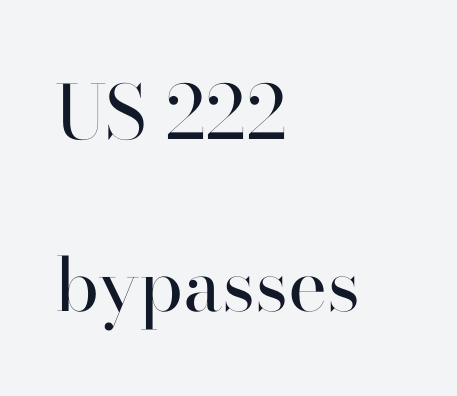
Type without underlining. The letterforms sit shoulder to shoulder at normal distance. The letters advance in unequal steps, a hallmark of proportional type. Each line starts at the same left margin while the right side varies. This is serif lettering, the kind often seen in printed books.
